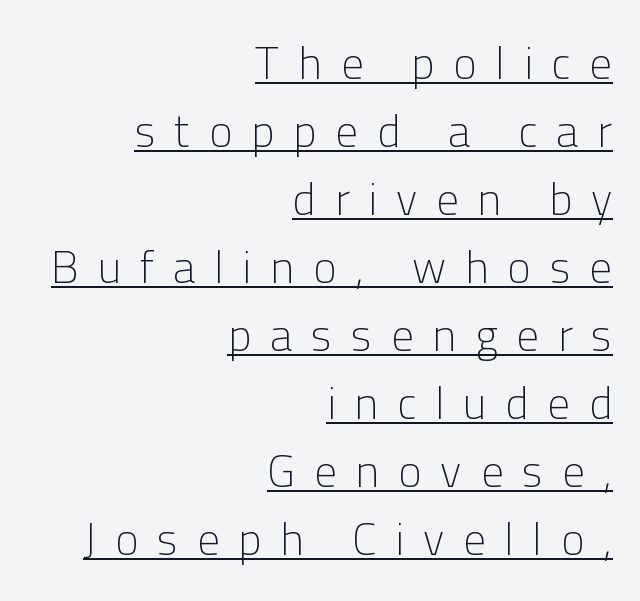
{"serif": "no", "italic": "no", "bold": "no", "weight": "light", "width": "normal", "stroke_contrast": "low", "x_height": "medium", "monospaced": "no", "underline": "yes", "align": "right", "line_spacing": "normal", "line_spacing_ratio": 1.51, "letter_spacing": "wide", "letter_spacing_em": 0.42, "glyph_px": 45}
